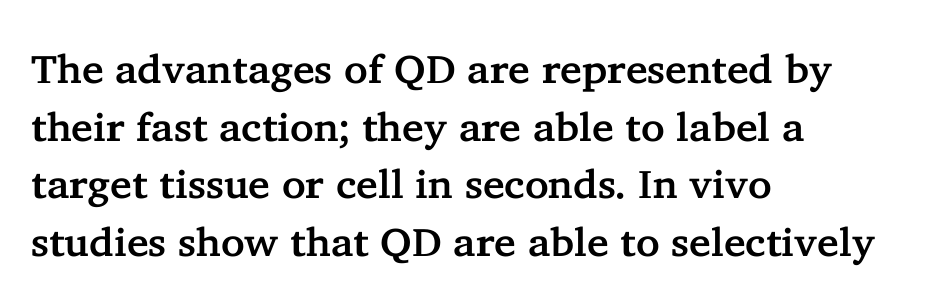
The image shows 40 px serif type, upright; set left-aligned, normal line spacing (1.44x), normal letter spacing, not underlined; low stroke contrast and a medium x-height.
